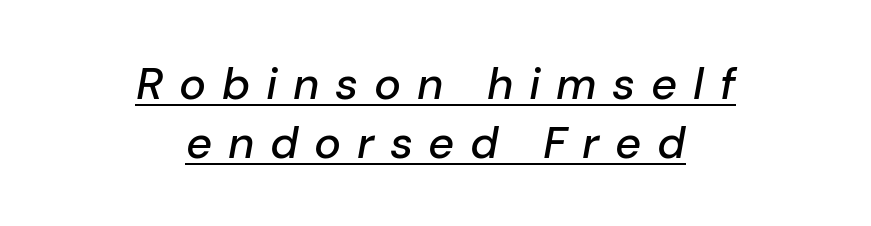
{"italic": "yes", "lean": "right", "slant_degrees": 10, "width": "normal", "stroke_contrast": "low", "x_height": "medium", "monospaced": "no", "underline": "yes", "align": "center", "line_spacing": "normal", "line_spacing_ratio": 1.31, "letter_spacing": "wide", "letter_spacing_em": 0.35, "glyph_px": 45}
